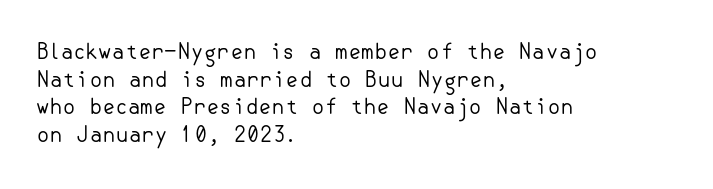
Q: Is the text bold? A: No.
Q: Is the text italic (slanted)? A: No, it is upright.
Q: Is the text underlined? A: No.
Q: How is the paragraph aligned? A: Left-aligned.
Q: Is the spacing between letters normal or unusually wide? A: Normal.
Q: Is the spacing between lines tight, normal or loose? A: Normal.
